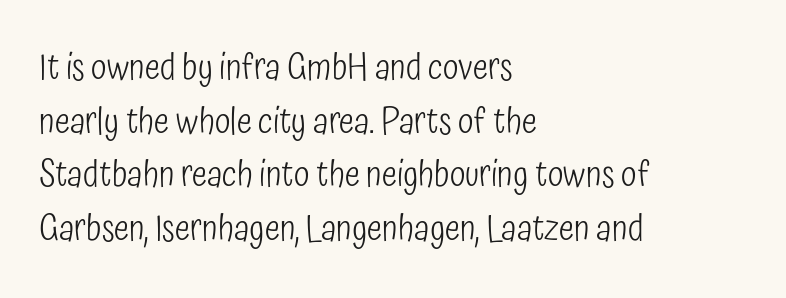
Default kerning and tracking; the words read as compact shapes. The specimen omits any rule beneath the text block's lines. Notice how the passage keeps a crisp vertical edge on the left only. Letters have the restrained weight of plain body copy at most. The letters carry no serifs — their stems end cleanly without finishing strokes.
